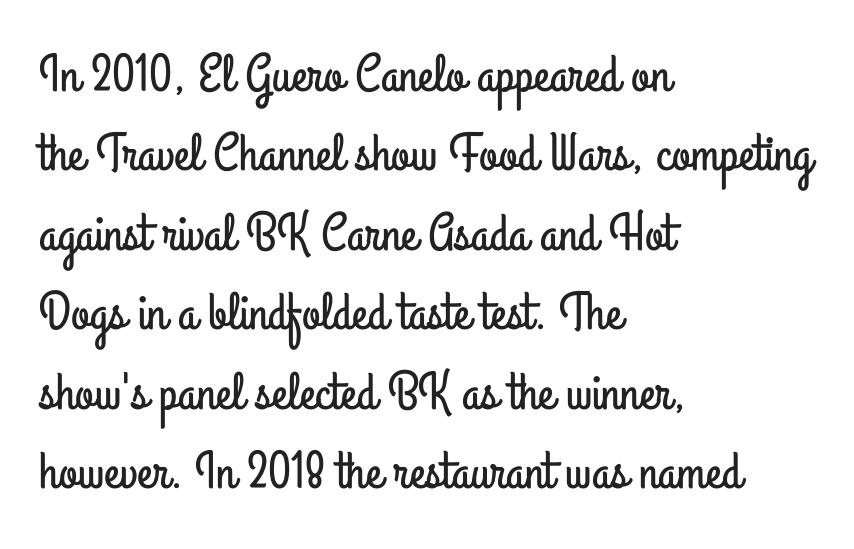
Q: Is the text italic (slanted)? A: No, it is upright.
Q: Is the typeface a serif or a sans-serif typeface? A: Sans-serif.
Q: Is the text underlined? A: No.
Q: How is the paragraph aligned? A: Left-aligned.
Q: Is the spacing between letters normal or unusually wide? A: Normal.
Q: Is the spacing between lines tight, normal or loose? A: Normal.
Q: Width (condensed, normal, or wide)? A: Condensed.
Q: Stroke contrast? A: Low.
Q: x-height? A: Small.
Q: Monospaced? A: No.
